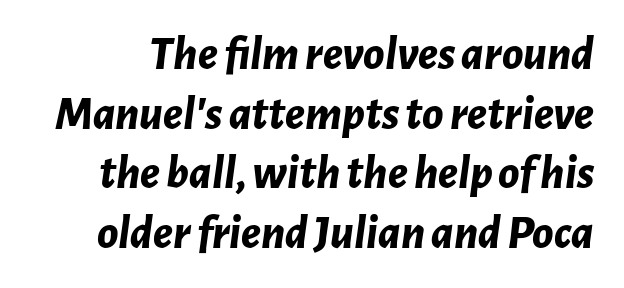
The image shows 48 px bold type, italic (leaning right); set line spacing 1.24x, normal letter spacing, not underlined; low stroke contrast and a medium x-height.
